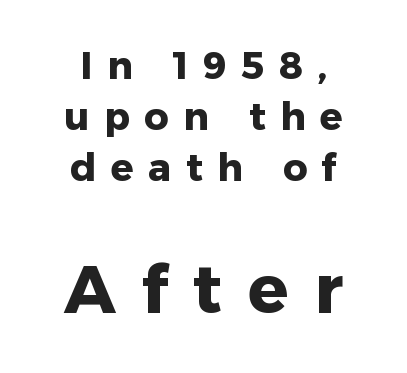
Bigger letters appear in the bottom chunk; the top chunk is reduced. Each letter keeps its own natural width here, so spacing adapts to shape. Substantial extra tracking has been applied to these lines. The rendering uses a moderate line-height, typical for paragraphs. Classification — sans serif. Just letters on the line, the space beneath them empty.
